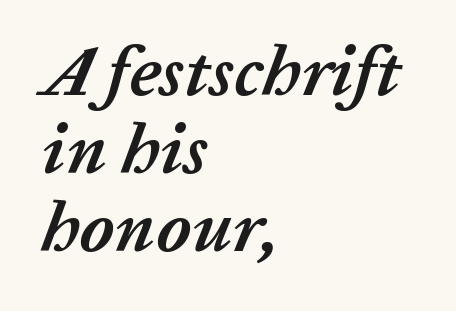
The glyphs look as if they've been sheared to an angle. The glyphs have the mass of a bold cut. Observe the ordinary spacing: letters are neighbours, not strangers. A typesetter would call this proportional, since set widths differ per character. Students, observe: this is what under-led, compact text looks like. The lines are quadded left.
